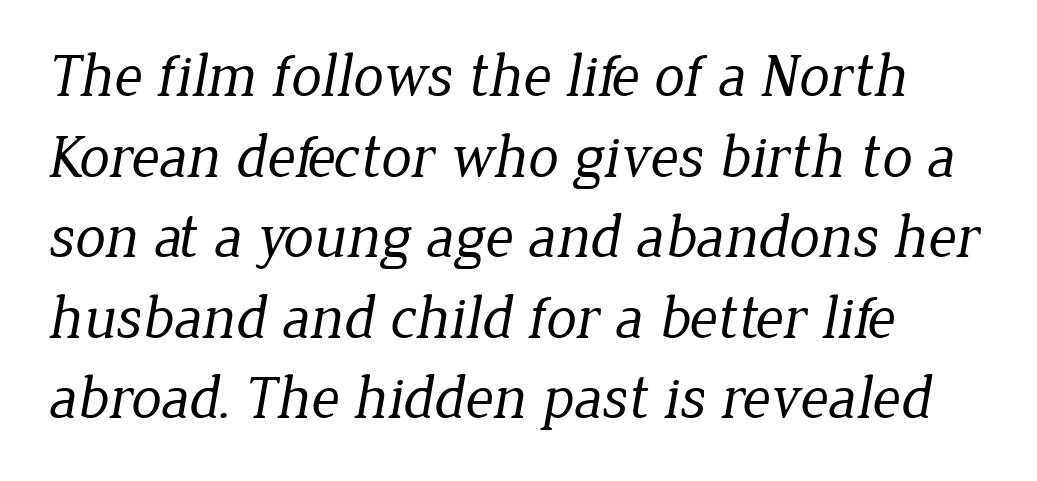
The image shows 61 px regular-weight serif type; set left-aligned, normal line spacing (1.32x), normal letter spacing, not underlined; low stroke contrast and a medium x-height.
